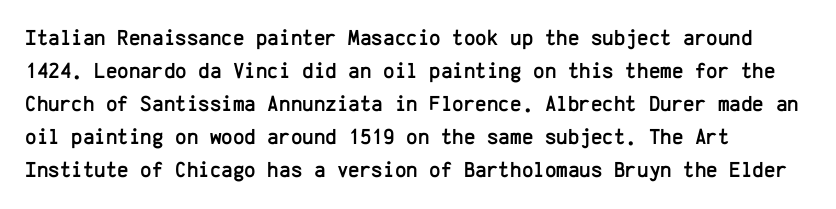
{"italic": "no", "underline": "no", "align": "left", "line_spacing": "normal", "line_spacing_ratio": 1.5, "letter_spacing": "normal", "letter_spacing_em": 0.0, "glyph_px": 22}
